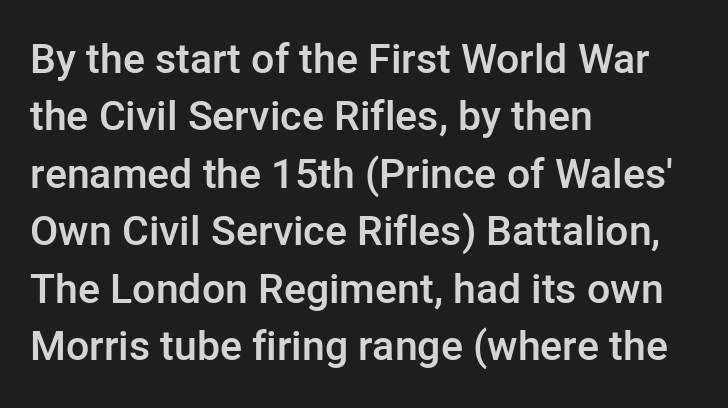
{"serif": "no", "italic": "no", "bold": "semi", "weight": "semibold", "width": "normal", "stroke_contrast": "low", "x_height": "medium", "monospaced": "no", "underline": "no", "align": "left", "line_spacing": "normal", "line_spacing_ratio": 1.4, "letter_spacing": "normal", "letter_spacing_em": 0.0, "glyph_px": 41}
